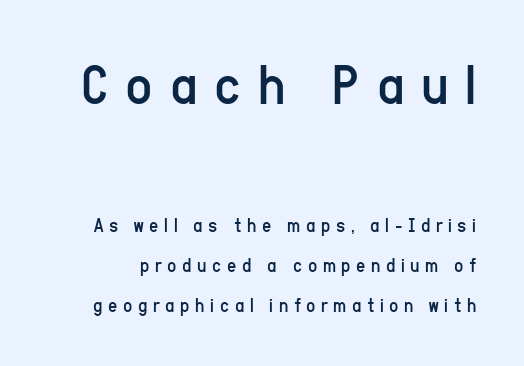
Compare the two chunks: the upper has the greater cap height. Designer's note — italics off, roman on. Summary of vertical rhythm: relaxed, with wide interline spacing. A bare baseline throughout the passage. To sum up the face: it is a sans, with no serifs. In terms of letterspacing, this is a distinctly airy, spread setting.
